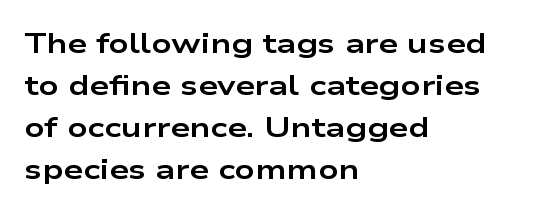
Characters remain perfectly vertical along every line. A typesetter would call this leading conventional body-copy spacing. This rendering employs a face without finishing strokes, i.e., a sans-serif. Here the glyphs are tracked normally, forming tight word shapes.
